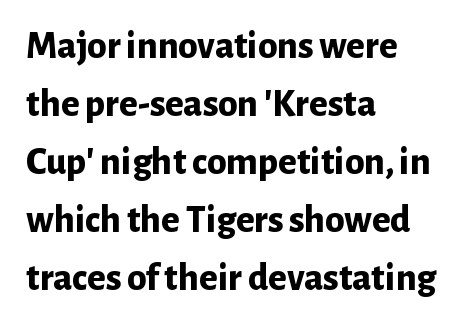
Q: Is the text bold? A: Yes.
Q: Is the text italic (slanted)? A: No, it is upright.
Q: Is the typeface a serif or a sans-serif typeface? A: Sans-serif.
Q: Is the text underlined? A: No.
Q: How is the paragraph aligned? A: Left-aligned.
Q: Is the spacing between letters normal or unusually wide? A: Normal.
Q: Is the spacing between lines tight, normal or loose? A: Normal.
Q: Width (condensed, normal, or wide)? A: Normal.
Q: Stroke contrast? A: Low.
Q: x-height? A: Medium.
Q: Monospaced? A: No.
